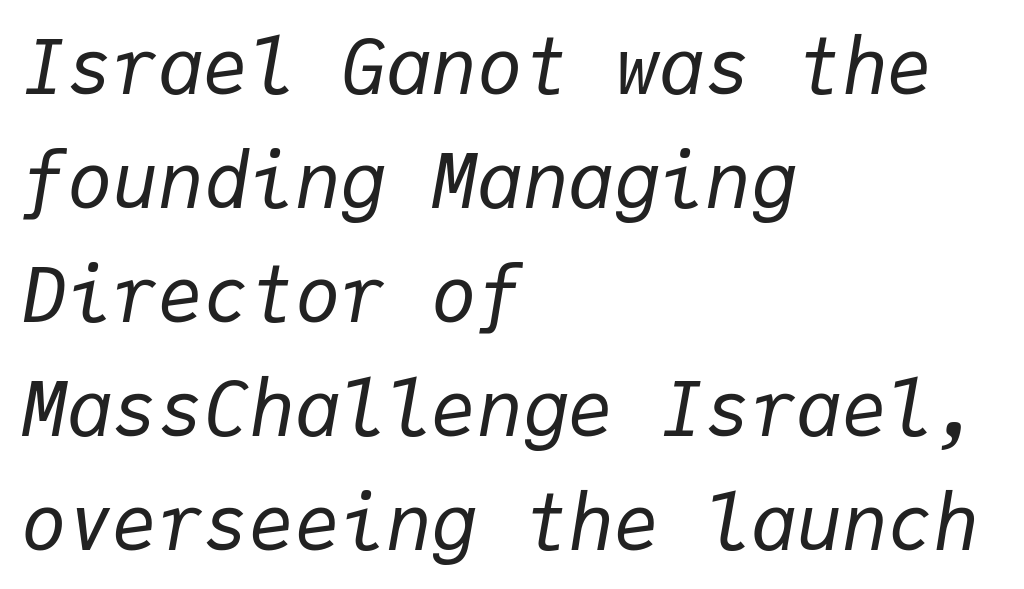
The face used here is monospaced, like something from a code editor. The letterforms sit at book weight or below. Quick note: italic. The passage shown has conventional tracking throughout. Left-aligned paragraph, ragged on the right.
